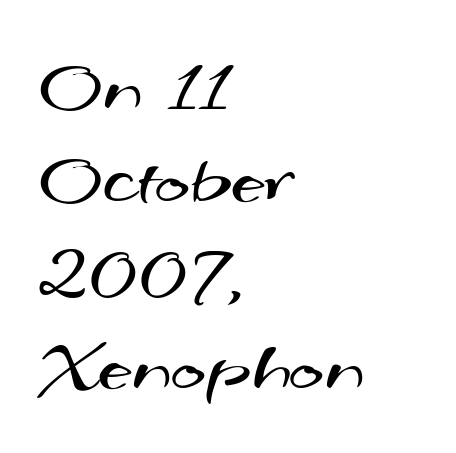
Q: Is the text bold? A: No.
Q: Is the typeface a serif or a sans-serif typeface? A: Sans-serif.
Q: Is the text underlined? A: No.
Q: How is the paragraph aligned? A: Left-aligned.
Q: Is the spacing between letters normal or unusually wide? A: Normal.
Q: Width (condensed, normal, or wide)? A: Wide.
Q: Stroke contrast? A: Medium.
Q: x-height? A: Small.
Q: Monospaced? A: No.
